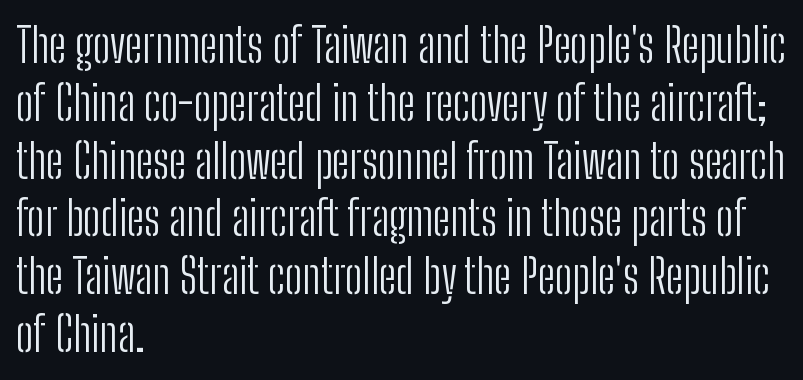
{"serif": "no", "italic": "no", "bold": "no", "weight": "light", "width": "condensed", "stroke_contrast": "low", "x_height": "medium", "monospaced": "no", "underline": "no", "align": "left", "line_spacing_ratio": 1.23, "letter_spacing": "normal", "letter_spacing_em": 0.0, "glyph_px": 47}
